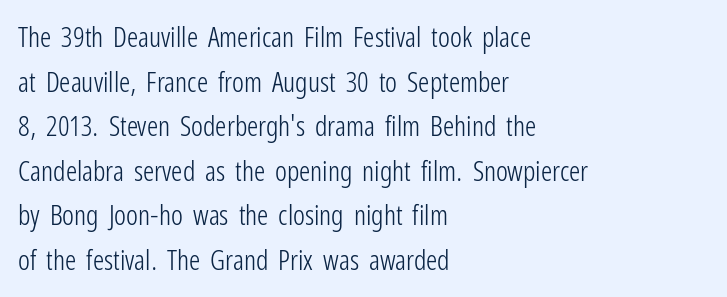
{"serif": "no", "italic": "no", "bold": "no", "weight": "light", "width": "condensed", "stroke_contrast": "low", "x_height": "medium", "monospaced": "no", "underline": "no", "align": "left", "line_spacing": "normal", "line_spacing_ratio": 1.59, "letter_spacing": "normal", "letter_spacing_em": 0.0, "glyph_px": 28}
